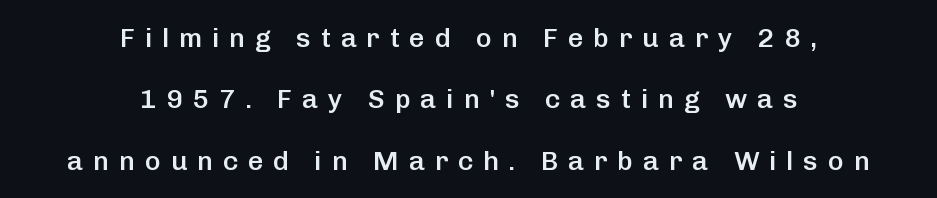
Here the glyphs are tracked loosely, breaking word shapes into spaced letters. What's the leading like? Stretched, with rows far apart. Is there any slant? The stems are plumb. Plain, unruled lines of type.
